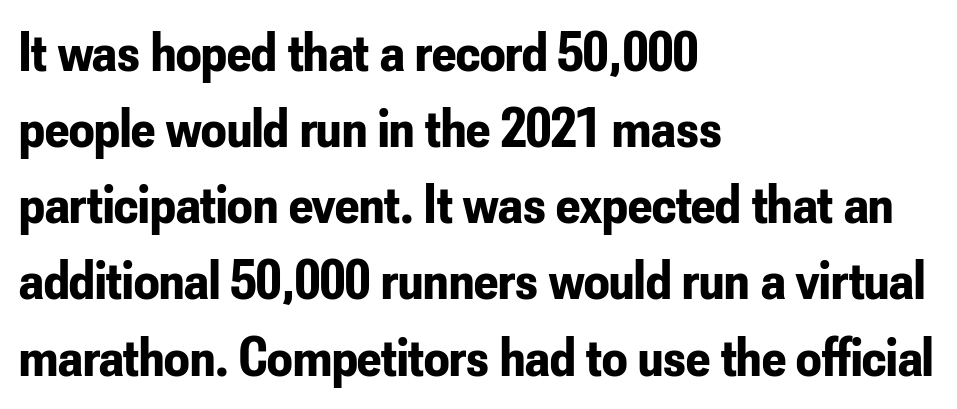
{"serif": "no", "italic": "no", "bold": "yes", "weight": "bold", "width": "condensed", "stroke_contrast": "low", "x_height": "small", "monospaced": "no", "underline": "no", "align": "left", "line_spacing": "normal", "line_spacing_ratio": 1.36, "letter_spacing": "normal", "letter_spacing_em": 0.0, "glyph_px": 56}
